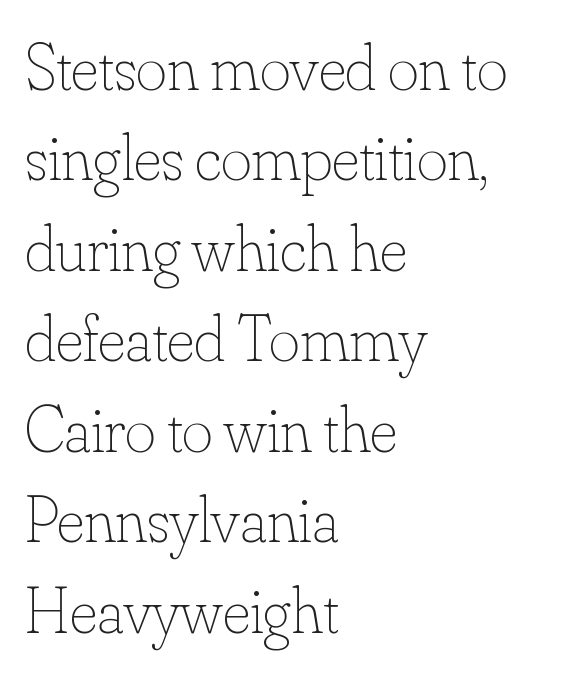
Q: Is the text bold? A: No.
Q: Is the text italic (slanted)? A: No, it is upright.
Q: Is the text underlined? A: No.
Q: How is the paragraph aligned? A: Left-aligned.
Q: Is the spacing between letters normal or unusually wide? A: Normal.
Q: Is the spacing between lines tight, normal or loose? A: Normal.
Q: Width (condensed, normal, or wide)? A: Normal.
Q: Stroke contrast? A: Low.
Q: x-height? A: Small.
Q: Monospaced? A: No.
